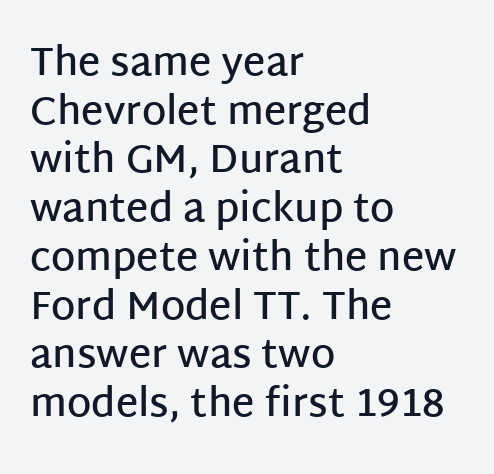
The image shows 39 px semibold sans-serif type, upright; set left-aligned, normal line spacing (1.25x), normal letter spacing, not underlined; low stroke contrast and a large x-height.
